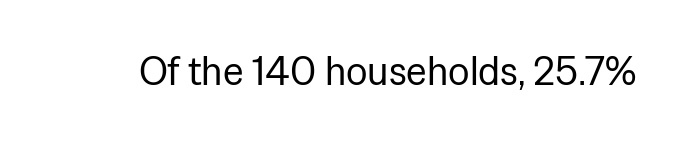
No italicization has been applied; the sample stays upright. The space directly below the letters is spotless. There is no visible air inserted between adjacent glyphs. Is this a heavy cut? Hardly; it is regular or lighter.
